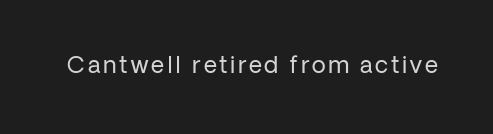
The image shows 23 px text type, upright; set not underlined.
